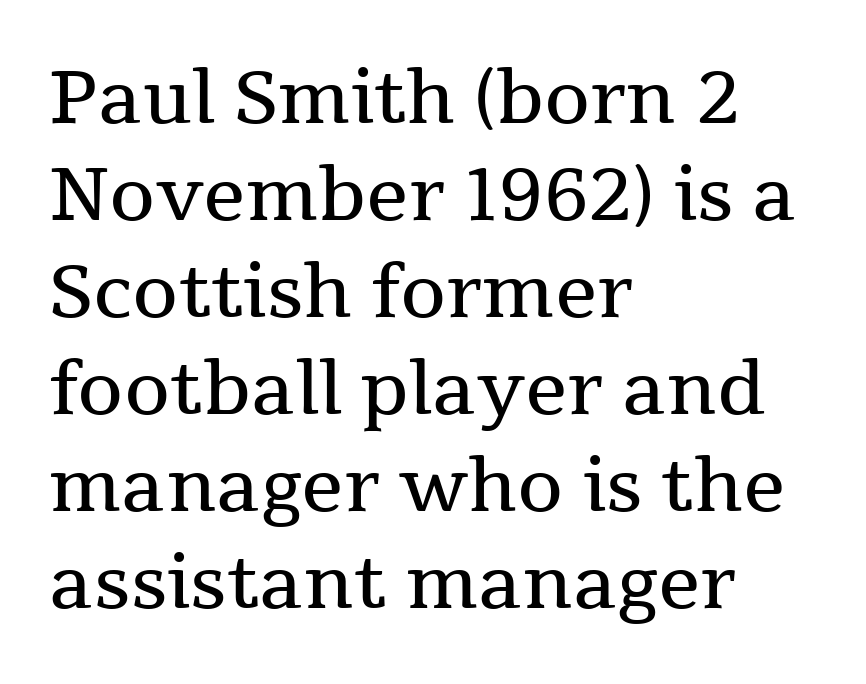
{"serif": "yes", "italic": "no", "bold": "no", "weight": "regular", "width": "normal", "stroke_contrast": "medium", "x_height": "medium", "monospaced": "no", "underline": "no", "align": "left", "line_spacing": "normal", "line_spacing_ratio": 1.31, "letter_spacing": "normal", "letter_spacing_em": 0.0, "glyph_px": 74}
